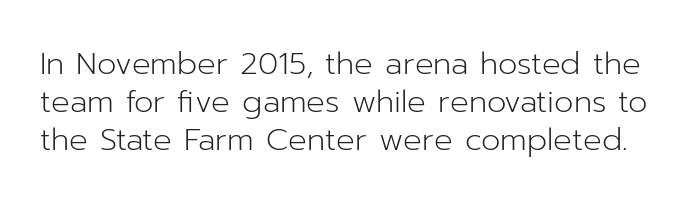
Each word holds together tightly as a unit, with standard inter-letter gaps. The typography opts for an upright posture over an oblique one. Check under the words: just untouched page. Caption: face not bold, strokes unweighted. These lines are composed in type without serifs. Varying glyph widths throughout — classic text-font behaviour.
